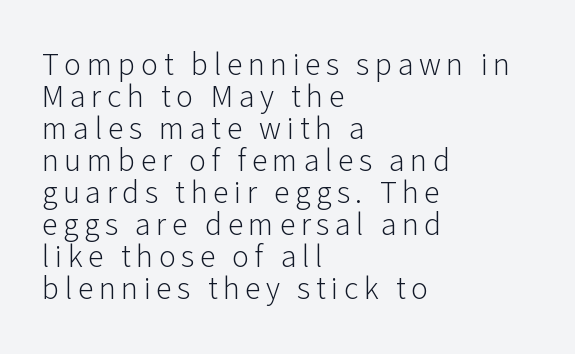
{"serif": "no", "italic": "no", "bold": "no", "weight": "light", "width": "normal", "stroke_contrast": "low", "x_height": "medium", "monospaced": "no", "underline": "no", "align": "left", "line_spacing": "tight", "line_spacing_ratio": 1.0, "glyph_px": 32}
